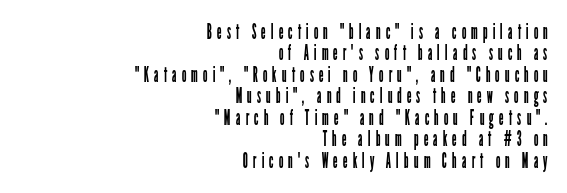
Q: Is the text bold? A: No.
Q: Is the text italic (slanted)? A: No, it is upright.
Q: Is the text underlined? A: No.
Q: How is the paragraph aligned? A: Right-aligned.
Q: Is the spacing between letters normal or unusually wide? A: Unusually wide.
Q: Is the spacing between lines tight, normal or loose? A: Tight.
